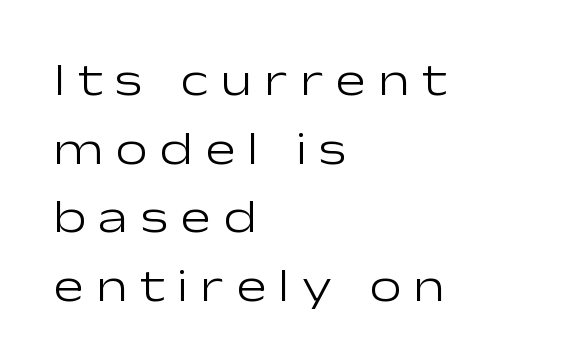
{"serif": "no", "italic": "no", "bold": "no", "weight": "light", "width": "wide", "stroke_contrast": "low", "x_height": "medium", "monospaced": "no", "underline": "no", "align": "left", "line_spacing": "normal", "line_spacing_ratio": 1.49, "letter_spacing": "wide", "letter_spacing_em": 0.26, "glyph_px": 46}
